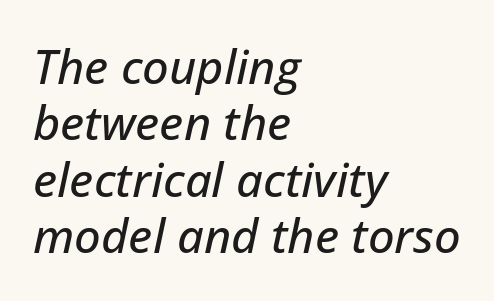
{"italic": "yes", "lean": "right", "slant_degrees": 12, "width": "normal", "stroke_contrast": "low", "x_height": "medium", "monospaced": "no", "underline": "no", "align": "left", "line_spacing_ratio": 1.2, "letter_spacing": "normal", "letter_spacing_em": 0.0, "glyph_px": 47}
